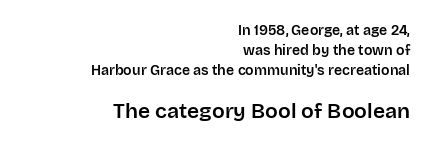
The image shows 21 px text type, upright; set right-aligned, normal line spacing (1.44x), normal letter spacing, not underlined; the second (bottom) block is 1.5x larger.
